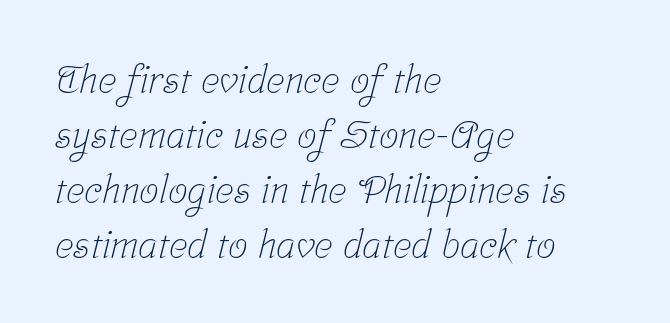
{"serif": "yes", "bold": "no", "weight": "light", "width": "condensed", "stroke_contrast": "low", "x_height": "medium", "monospaced": "no", "underline": "no", "align": "left", "line_spacing": "normal", "line_spacing_ratio": 1.41, "letter_spacing": "normal", "letter_spacing_em": 0.0, "glyph_px": 39}
